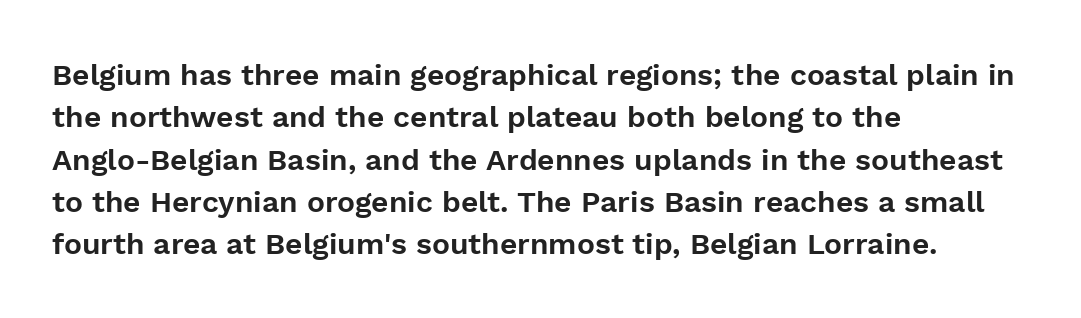
{"serif": "no", "italic": "no", "width": "normal", "stroke_contrast": "low", "x_height": "medium", "monospaced": "no", "underline": "no", "align": "left", "line_spacing": "normal", "line_spacing_ratio": 1.41, "letter_spacing": "normal", "letter_spacing_em": 0.0, "glyph_px": 30}
